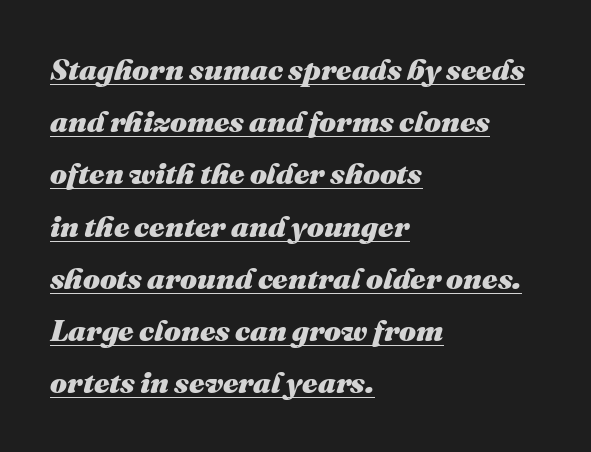
Q: Is the text bold? A: Yes.
Q: Is the text italic (slanted)? A: Yes, it leans right by about 16 degrees.
Q: Is the text underlined? A: Yes.
Q: How is the paragraph aligned? A: Left-aligned.
Q: Is the spacing between letters normal or unusually wide? A: Normal.
Q: Width (condensed, normal, or wide)? A: Normal.
Q: Stroke contrast? A: Medium.
Q: x-height? A: Medium.
Q: Monospaced? A: No.
